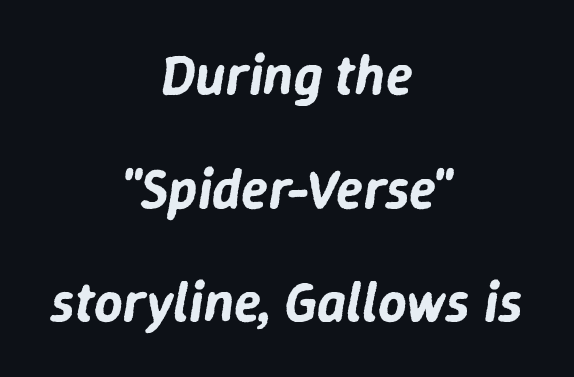
The image shows 56 px text type, italic (leaning right); set centered, loose line spacing (2.03x), normal letter spacing, not underlined; low stroke contrast and a medium x-height.
